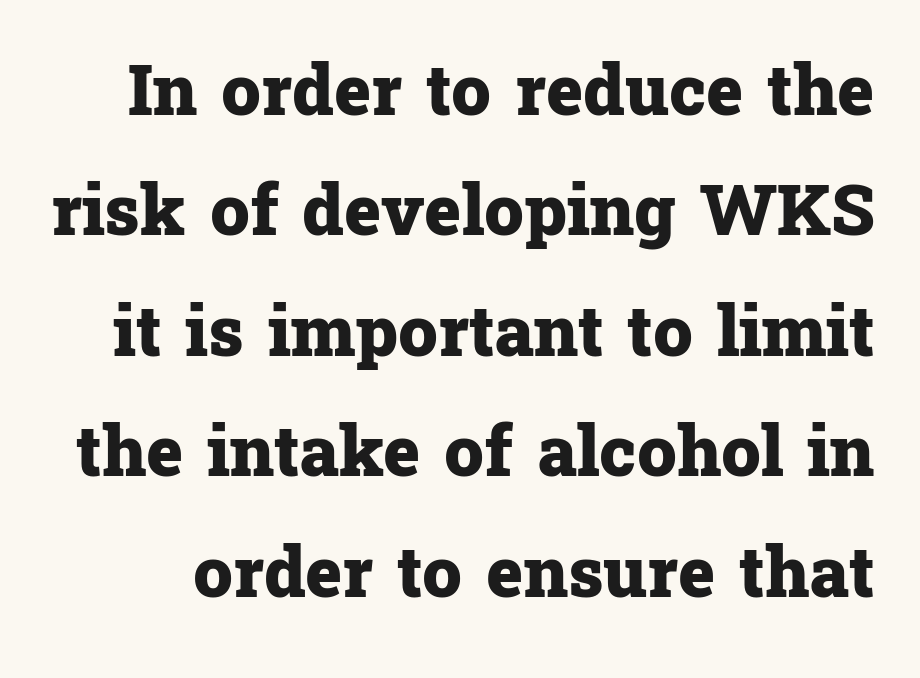
Q: Is the text bold? A: Yes.
Q: Is the text italic (slanted)? A: No, it is upright.
Q: Is the typeface a serif or a sans-serif typeface? A: Serif.
Q: Is the text underlined? A: No.
Q: Is the spacing between letters normal or unusually wide? A: Normal.
Q: Width (condensed, normal, or wide)? A: Normal.
Q: Stroke contrast? A: Low.
Q: x-height? A: Medium.
Q: Monospaced? A: No.
